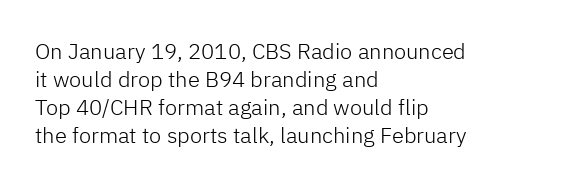
Q: Is the text bold? A: No.
Q: Is the text italic (slanted)? A: No, it is upright.
Q: Is the text underlined? A: No.
Q: How is the paragraph aligned? A: Left-aligned.
Q: Is the spacing between letters normal or unusually wide? A: Normal.
Q: Is the spacing between lines tight, normal or loose? A: Normal.
